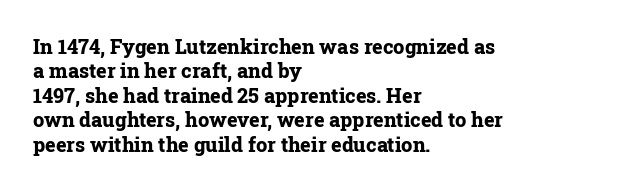
The image shows 20 px bold type, upright; set left-aligned, line spacing 1.22x, normal letter spacing, not underlined.
